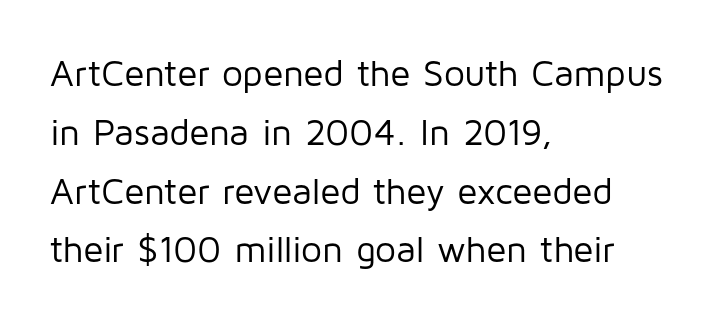
{"serif": "no", "italic": "no", "bold": "no", "weight": "regular", "width": "normal", "stroke_contrast": "low", "x_height": "medium", "monospaced": "no", "underline": "no", "align": "left", "line_spacing": "normal", "line_spacing_ratio": 1.59, "letter_spacing": "normal", "letter_spacing_em": 0.0, "glyph_px": 37}
